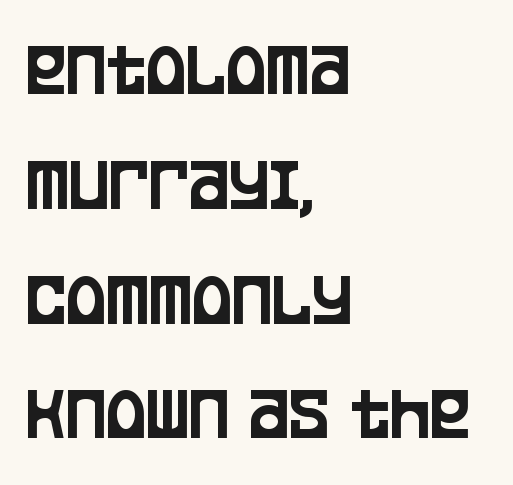
The image shows 76 px condensed sans-serif type, upright; set left-aligned, normal line spacing (1.51x), normal letter spacing, not underlined; low stroke contrast and a large x-height.
